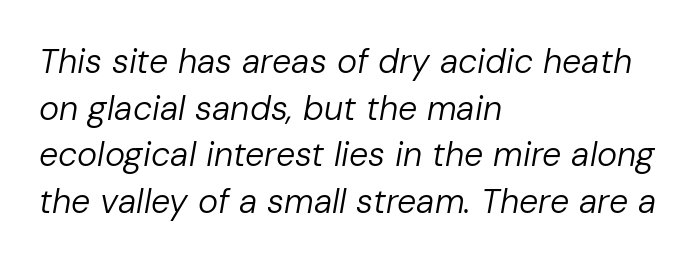
Compared with ordinary roman type, these characters are visibly tilted. The paragraph has a hard left edge and a soft right edge. Reading down the column, the eye jumps a familiar distance to each next line. Words appear dense and cohesive because spacing is normal.
